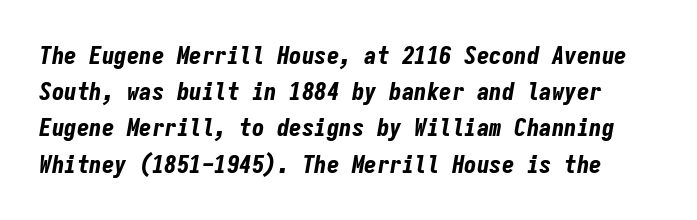
{"italic": "yes", "lean": "right", "slant_degrees": 9, "bold": "yes", "underline": "no", "line_spacing": "normal", "line_spacing_ratio": 1.45, "letter_spacing": "normal", "letter_spacing_em": 0.0, "glyph_px": 25}
